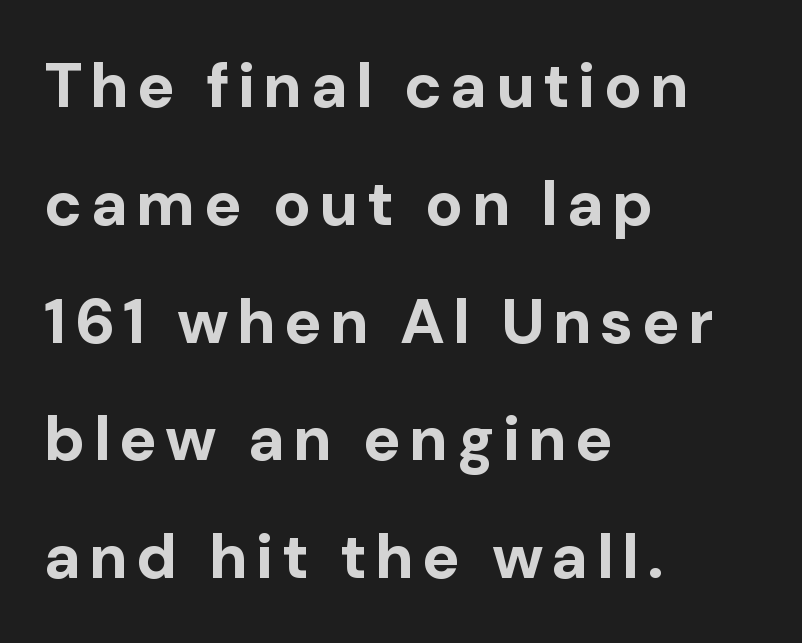
The image shows 63 px bold sans-serif type, upright; set left-aligned, line spacing 1.87x, not underlined; low stroke contrast and a medium x-height.
